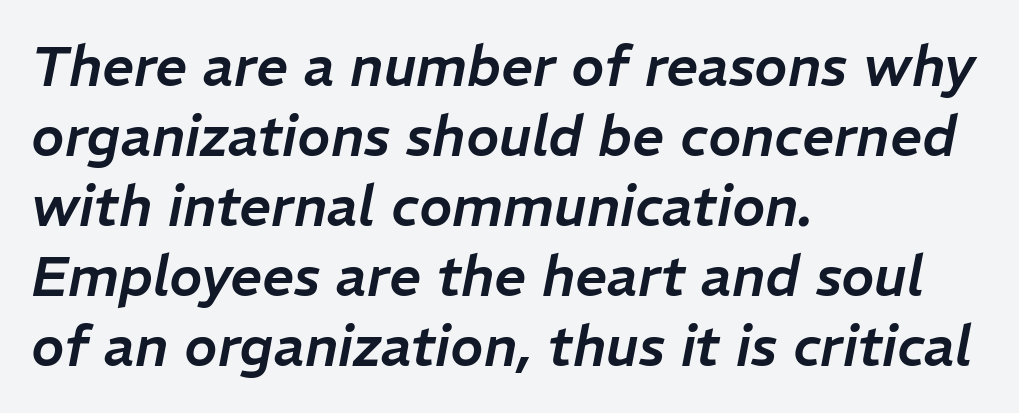
The setting favours the left margin, as ordinary paragraphs usually do. A typesetter would mark this as italic. If you measured baseline to baseline, you'd find a middling distance. The words here are not underlined.
